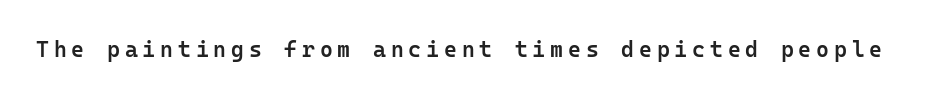
{"italic": "no", "bold": "semi", "underline": "no", "letter_spacing": "wide", "letter_spacing_em": 0.22, "glyph_px": 22}
